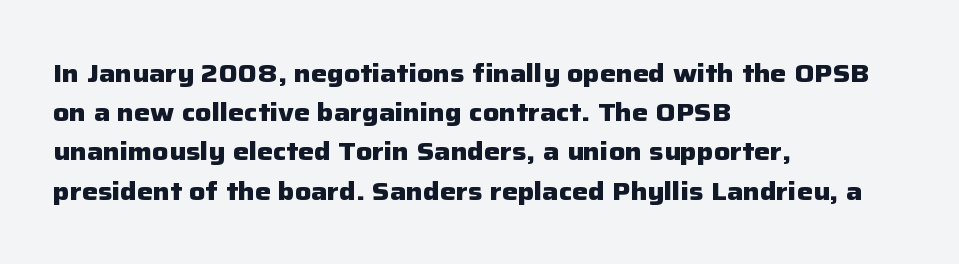
Q: Is the text bold? A: Yes.
Q: Is the text italic (slanted)? A: No, it is upright.
Q: Is the text underlined? A: No.
Q: How is the paragraph aligned? A: Left-aligned.
Q: Is the spacing between letters normal or unusually wide? A: Normal.
Q: Is the spacing between lines tight, normal or loose? A: Normal.
